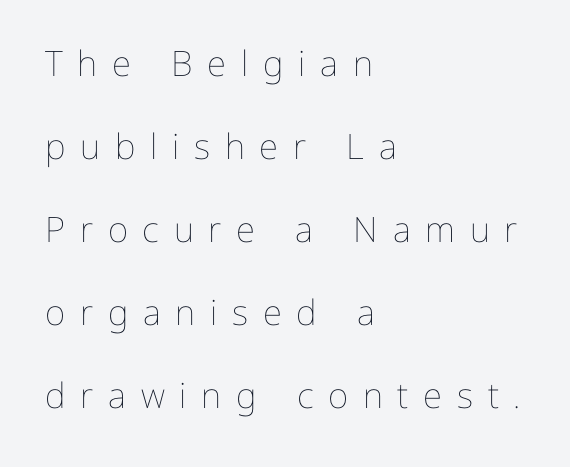
The image shows 35 px thin type, upright; set left-aligned, loose line spacing (2.37x), unusually wide letter spacing (+0.42 em), not underlined; low stroke contrast and a medium x-height.
